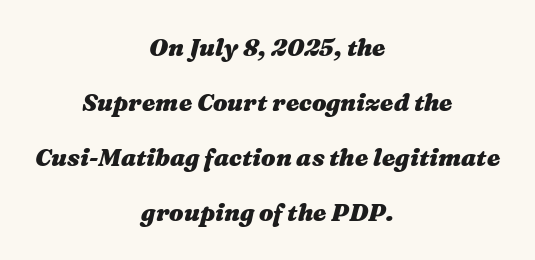
The passage shown has conventional tracking throughout. Unmarked baselines from the first word to the last. Characters are canted at an angle relative to the baseline's perpendicular. The passage is arranged like a title page — every line centered. Is there much room between lines? Yes — plenty of vertical air separates them. Does the weight exceed regular? Yes, all the way to bold.
